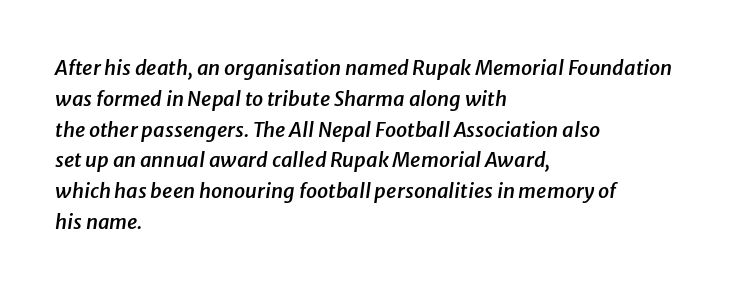
Q: Is the text bold? A: Semi-bold.
Q: Is the text italic (slanted)? A: Yes, it leans right by about 8 degrees.
Q: Is the text underlined? A: No.
Q: How is the paragraph aligned? A: Left-aligned.
Q: Is the spacing between letters normal or unusually wide? A: Normal.
Q: Is the spacing between lines tight, normal or loose? A: Normal.
